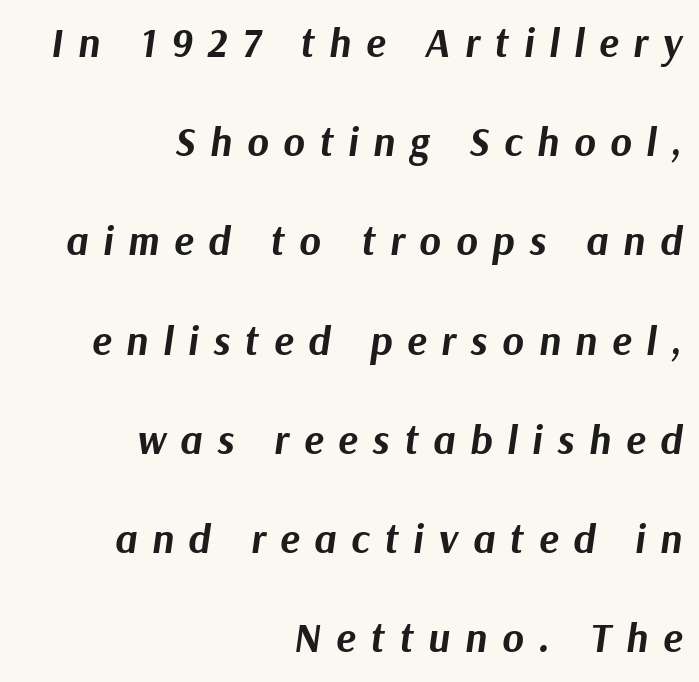
{"italic": "yes", "lean": "right", "slant_degrees": 9, "bold": "yes", "weight": "bold", "width": "normal", "stroke_contrast": "medium", "x_height": "medium", "monospaced": "no", "underline": "no", "align": "right", "line_spacing": "loose", "line_spacing_ratio": 2.42, "letter_spacing": "wide", "letter_spacing_em": 0.36, "glyph_px": 41}
